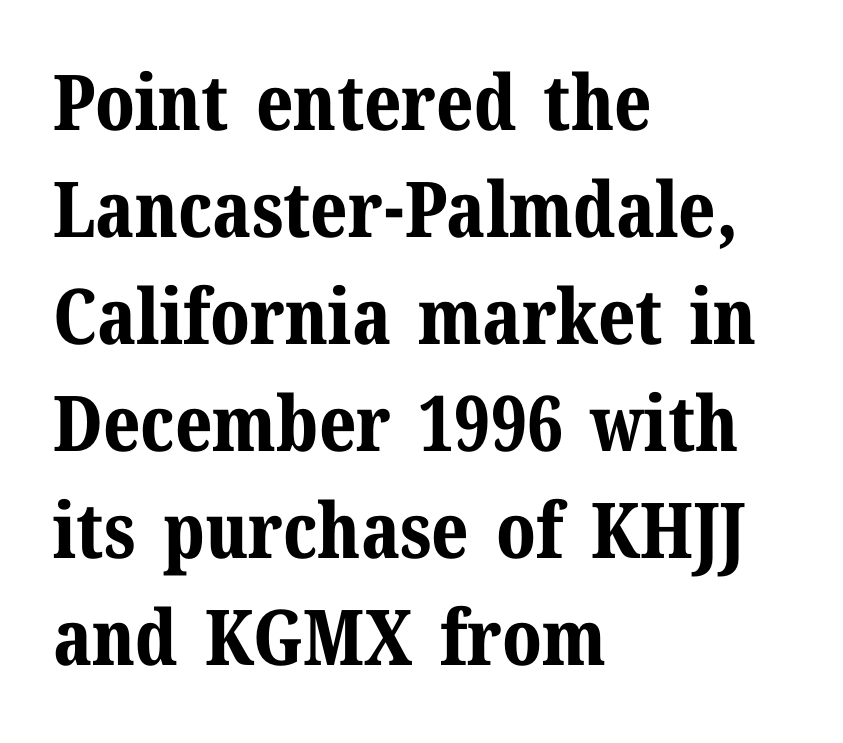
Q: Is the text bold? A: Yes.
Q: Is the text italic (slanted)? A: No, it is upright.
Q: Is the typeface a serif or a sans-serif typeface? A: Serif.
Q: Is the text underlined? A: No.
Q: How is the paragraph aligned? A: Left-aligned.
Q: Is the spacing between letters normal or unusually wide? A: Normal.
Q: Is the spacing between lines tight, normal or loose? A: Normal.
Q: Width (condensed, normal, or wide)? A: Normal.
Q: Stroke contrast? A: Medium.
Q: x-height? A: Medium.
Q: Monospaced? A: No.
